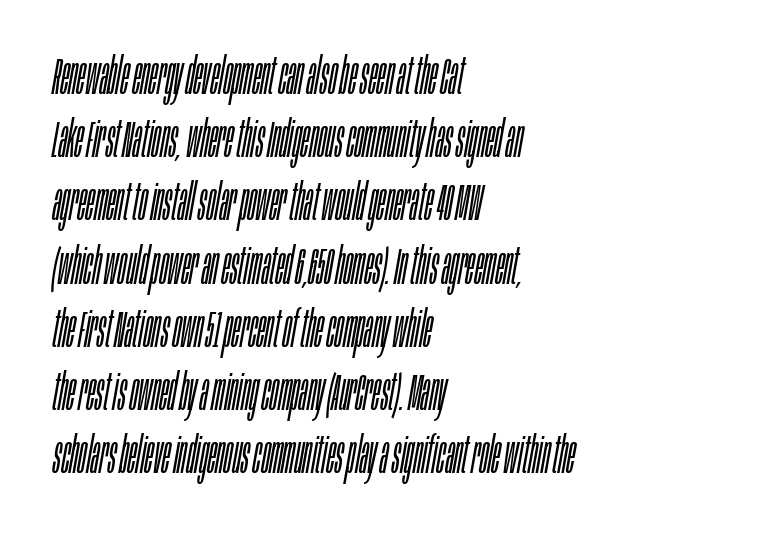
The image shows 51 px light, condensed type, italic (leaning right); set left-aligned, line spacing 1.24x, normal letter spacing, not underlined; low stroke contrast and a large x-height.
